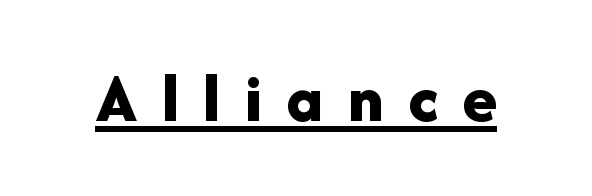
The image shows 70 px bold sans-serif type, upright; set unusually wide letter spacing (+0.36 em), underlined; low stroke contrast and a medium x-height.
